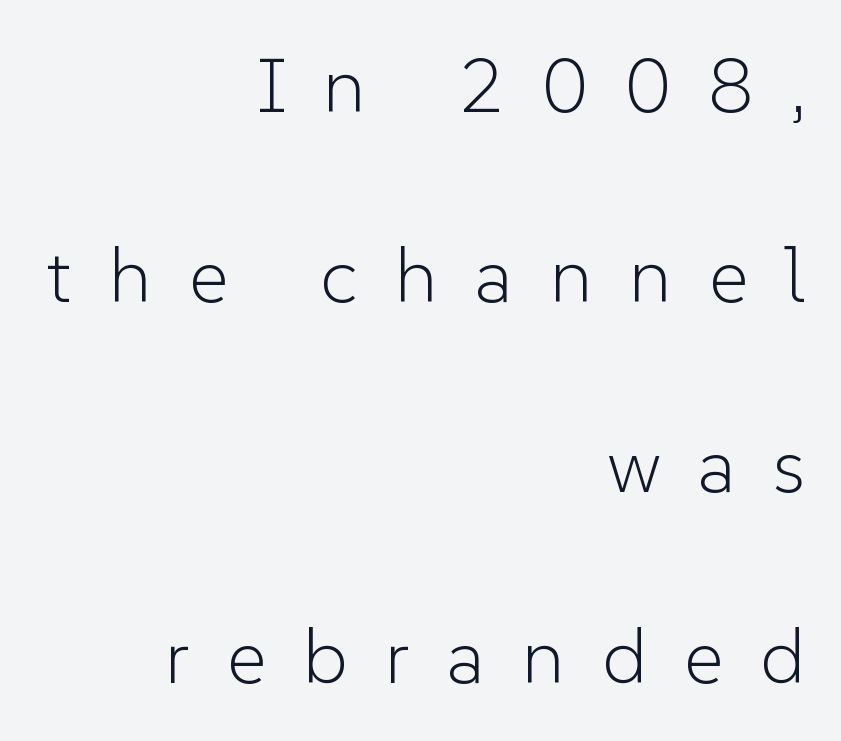
The image shows 77 px light sans-serif type, upright; set right-aligned, loose line spacing (2.47x), unusually wide letter spacing (+0.48 em), not underlined; low stroke contrast and a medium x-height.
